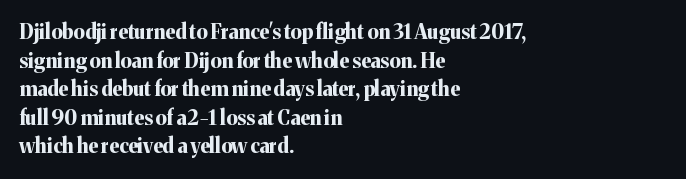
This sample uses an upright cut, with every glyph sitting square on the baseline. Only glyphs here, with clear space below each row. Visually the block forms a straight wall on the left and a jagged coastline on the right. Its strokes are broad and dark, the hallmark of bold type. This block has exactly the height ordinary leading produces. The passage shown has conventional tracking throughout.
